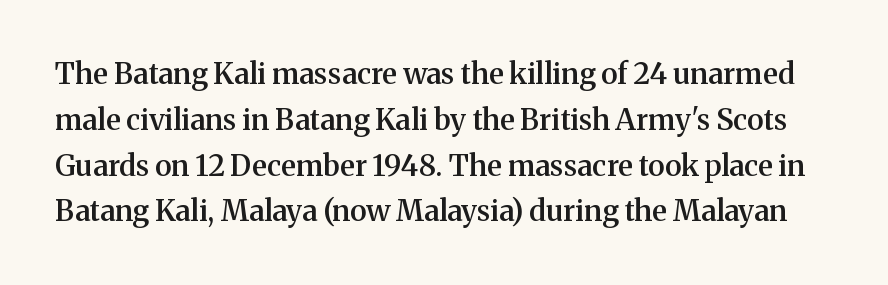
Italic: no, the glyphs are upright roman. Honestly, there is no underline to notice here at all. Standard letterfit; no display-style spreading of the glyphs. The passage shown is typed in a proportional face where columns would drift.
